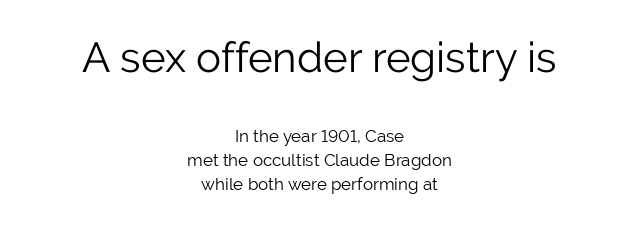
{"serif": "no", "italic": "no", "bold": "no", "weight": "light", "width": "normal", "stroke_contrast": "low", "x_height": "medium", "monospaced": "no", "underline": "no", "align": "center", "line_spacing": "normal", "line_spacing_ratio": 1.43, "letter_spacing": "normal", "letter_spacing_em": 0.0, "larger_block": "first", "size_ratio": 2.47, "glyph_px": 42}
